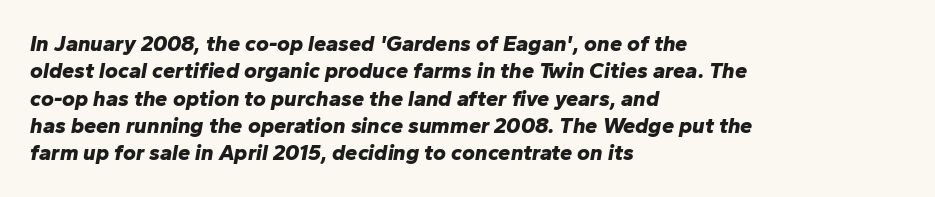
Q: Is the text bold? A: Yes.
Q: Is the text italic (slanted)? A: Yes, it leans right by about 10 degrees.
Q: Is the text underlined? A: No.
Q: How is the paragraph aligned? A: Left-aligned.
Q: Is the spacing between letters normal or unusually wide? A: Normal.
